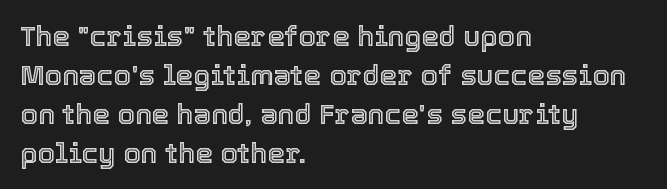
The specimen omits any rule beneath the text block's lines. Casual observation: everything's shoved over to the left. Look at the tracking — it's just the regular setting, nothing added. What's the leading like? Ordinary, nothing unusual. The letters advance in unequal steps, a hallmark of proportional type.
